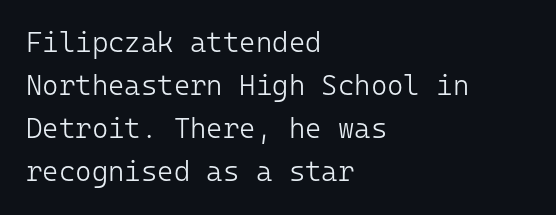
The image shows 28 px light sans-serif type, upright, monospaced; set left-aligned, normal line spacing (1.54x), normal letter spacing, not underlined; low stroke contrast and a medium x-height.
